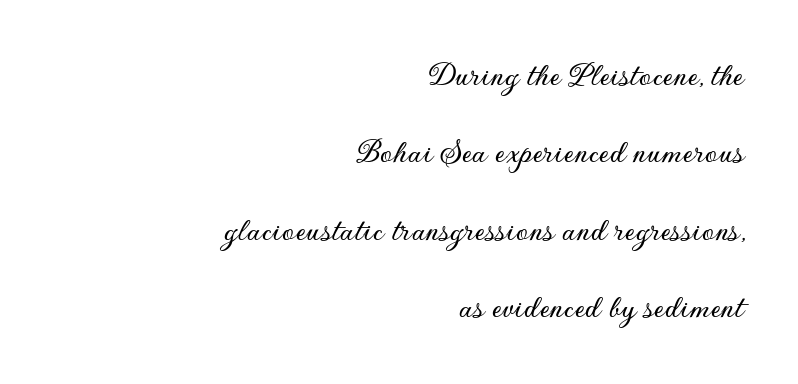
The image shows 35 px sans-serif type; set right-aligned, loose line spacing (2.21x), normal letter spacing, not underlined; low stroke contrast and a small x-height.
